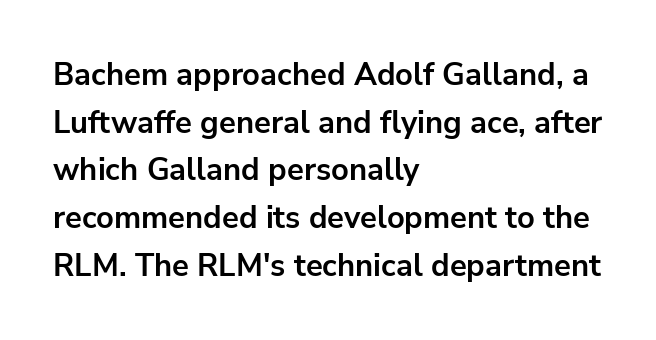
The image shows 31 px bold sans-serif type, upright; set left-aligned, normal line spacing (1.54x), normal letter spacing, not underlined; low stroke contrast and a medium x-height.
